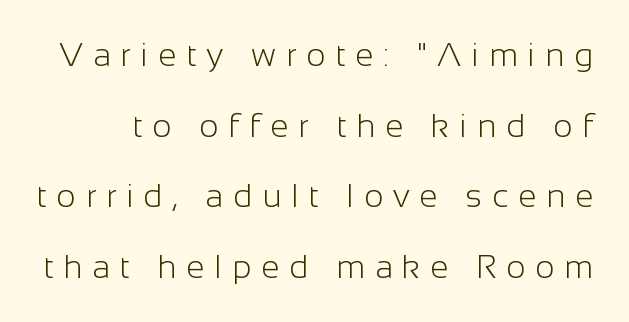
The image shows 33 px light sans-serif type, upright; set loose line spacing (2.14x), unusually wide letter spacing (+0.3 em), not underlined; low stroke contrast and a medium x-height.
